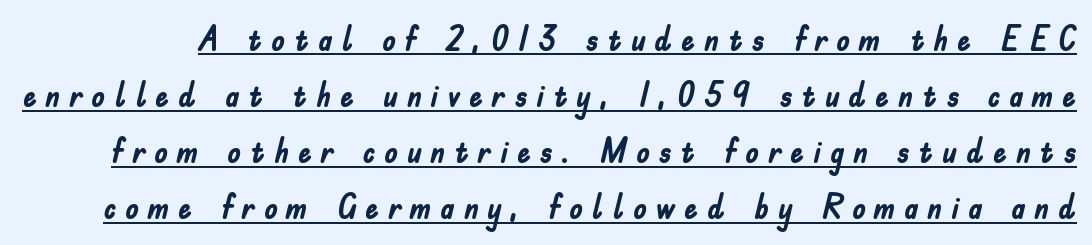
{"serif": "no", "bold": "yes", "weight": "semibold", "width": "condensed", "stroke_contrast": "low", "x_height": "small", "monospaced": "no", "underline": "yes", "line_spacing": "normal", "line_spacing_ratio": 1.65, "letter_spacing": "wide", "letter_spacing_em": 0.26, "glyph_px": 34}
